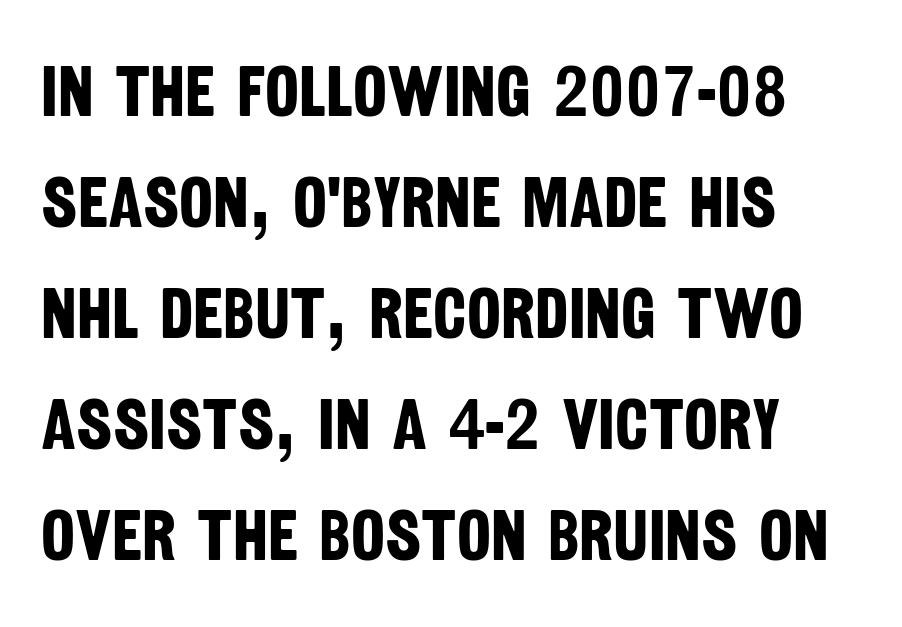
{"serif": "no", "bold": "yes", "weight": "bold", "width": "condensed", "stroke_contrast": "low", "x_height": "large", "monospaced": "no", "underline": "no", "align": "left", "line_spacing": "normal", "line_spacing_ratio": 1.54, "letter_spacing": "normal", "letter_spacing_em": 0.0, "glyph_px": 72}
